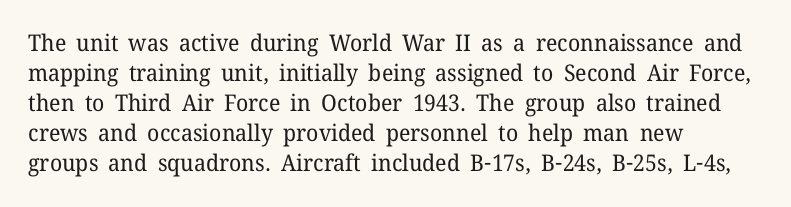
Q: Is the text bold? A: No.
Q: Is the text italic (slanted)? A: No, it is upright.
Q: Is the text underlined? A: No.
Q: How is the paragraph aligned? A: Left-aligned.
Q: Is the spacing between letters normal or unusually wide? A: Normal.
Q: Is the spacing between lines tight, normal or loose? A: Normal.
